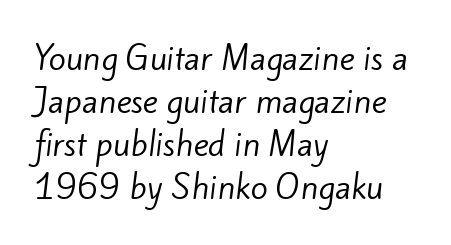
Looks like regular typesetting: each glyph gets only the width it needs. Inter-character spacing is left at the font's built-in metrics. Vertical stems look standard width or narrower in stroke. Leading: standard. Is the block centered? No — it sits flush against the left margin. To sum up the face: it is a sans, with no serifs.
